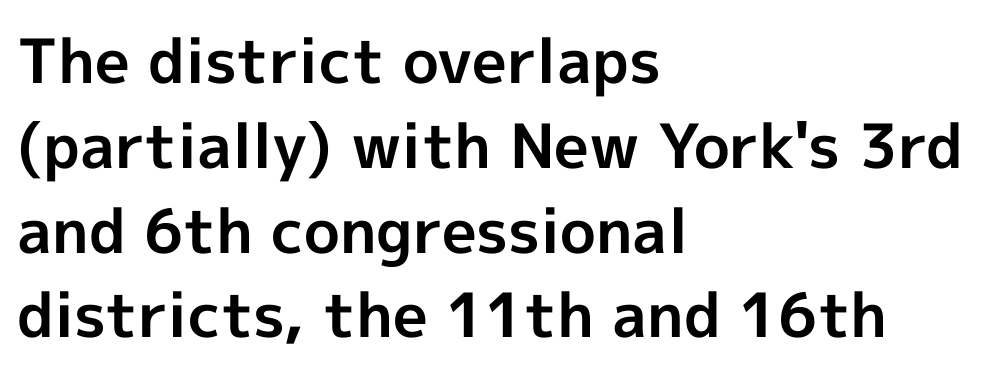
Q: Is the text bold? A: Yes.
Q: Is the text italic (slanted)? A: No, it is upright.
Q: Is the typeface a serif or a sans-serif typeface? A: Sans-serif.
Q: Is the text underlined? A: No.
Q: How is the paragraph aligned? A: Left-aligned.
Q: Is the spacing between letters normal or unusually wide? A: Normal.
Q: Is the spacing between lines tight, normal or loose? A: Normal.
Q: Width (condensed, normal, or wide)? A: Normal.
Q: x-height? A: Medium.
Q: Monospaced? A: No.
